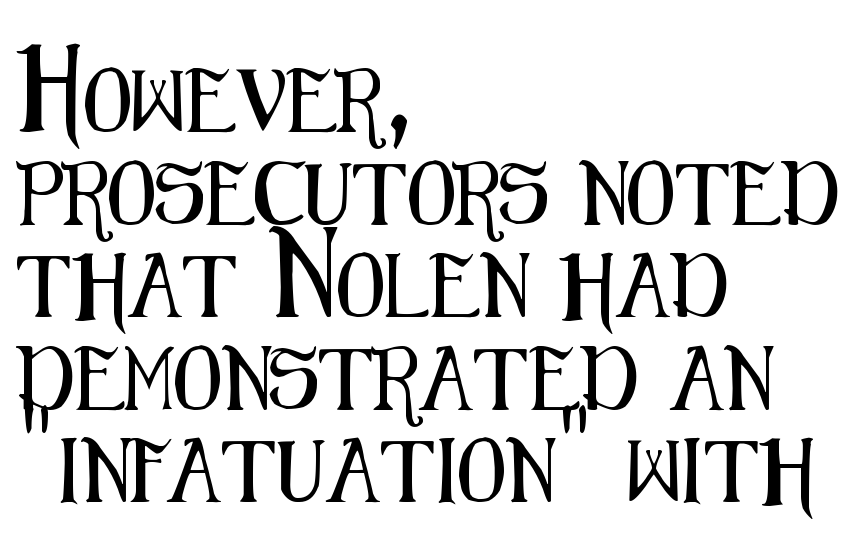
Line spacing here is normal. The gap between lines stays unmarked. The type sits square on the baseline with zero lean. Characters follow at the spacing the type designer built in. Horizontal alignment here is leftward, the default for most running prose.
